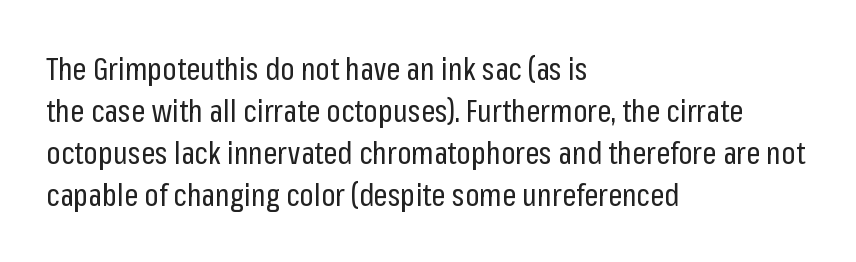
Line spacing here is normal. Is the type heavy? It reads as light-to-regular instead. The foot of each line stays bare and open. The lettering holds an erect, upright posture throughout. Each line starts at the same left margin while the right side varies.
